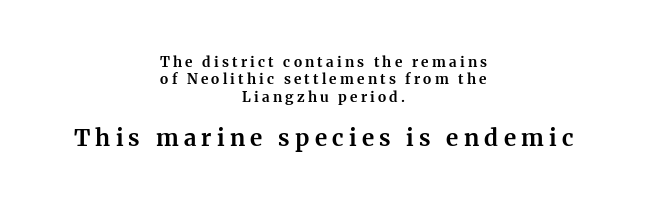
Layout note: lines centered. The rendering inserts visible extra space after every character. Beneath every word, the page is bare. Size hierarchy here favors the trailing block over the leading one. The font is running at its bold setting.
